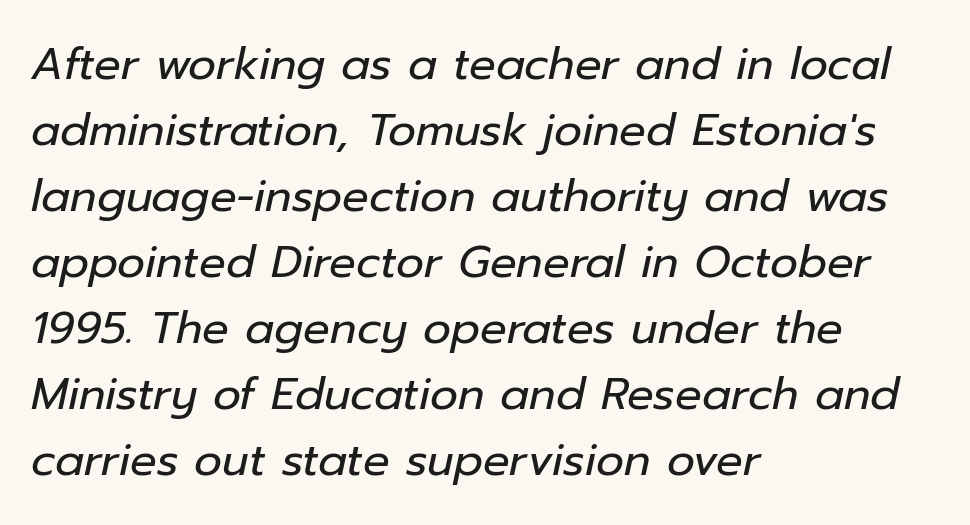
The image shows 44 px regular-weight type, italic (leaning right); set left-aligned, normal line spacing (1.5x), normal letter spacing, not underlined; low stroke contrast and a medium x-height.
